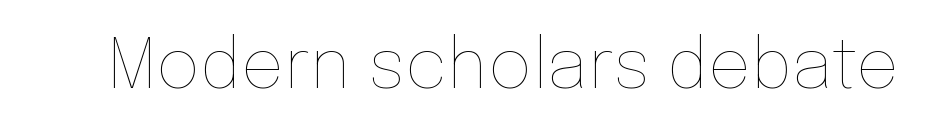
Each letter keeps its own natural width here, so spacing adapts to shape. The glyphs are unaccompanied by any horizontal stroke below them. Inter-character spacing is left at the font's built-in metrics. Every stem runs plumb, perpendicular to the baseline. Bold? No — there's no thickening of the strokes.
